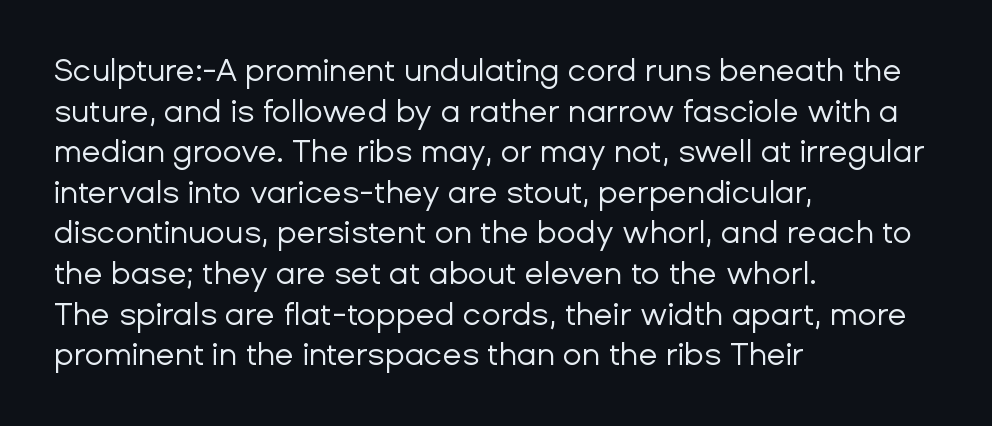
The image shows 31 px regular-weight sans-serif type, upright; set left-aligned, normal line spacing (1.31x), normal letter spacing, not underlined; low stroke contrast and a medium x-height.
